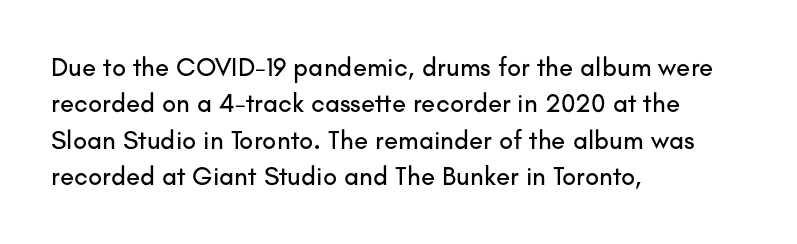
Q: Is the text italic (slanted)? A: No, it is upright.
Q: Is the text underlined? A: No.
Q: How is the paragraph aligned? A: Left-aligned.
Q: Is the spacing between letters normal or unusually wide? A: Normal.
Q: Is the spacing between lines tight, normal or loose? A: Normal.
